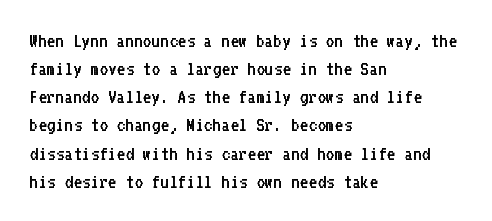
Q: Is the text bold? A: No.
Q: Is the text italic (slanted)? A: No, it is upright.
Q: Is the text underlined? A: No.
Q: How is the paragraph aligned? A: Left-aligned.
Q: Is the spacing between letters normal or unusually wide? A: Normal.
Q: Is the spacing between lines tight, normal or loose? A: Normal.
